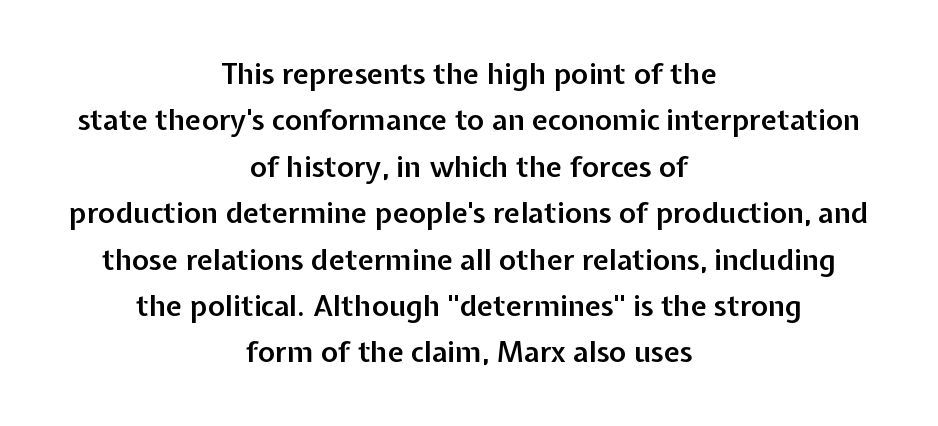
{"serif": "no", "italic": "no", "bold": "semi", "weight": "semibold", "width": "normal", "stroke_contrast": "low", "x_height": "medium", "monospaced": "no", "underline": "no", "align": "center", "line_spacing": "normal", "line_spacing_ratio": 1.6, "letter_spacing": "normal", "letter_spacing_em": 0.0, "glyph_px": 29}
